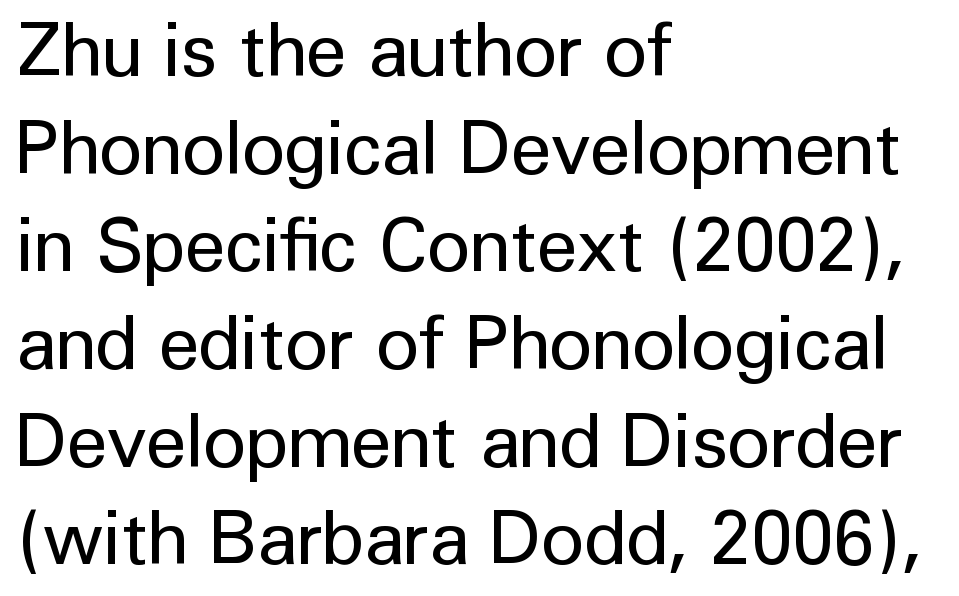
{"serif": "no", "italic": "no", "bold": "no", "weight": "regular", "width": "normal", "stroke_contrast": "low", "x_height": "medium", "monospaced": "no", "underline": "no", "align": "left", "line_spacing": "normal", "line_spacing_ratio": 1.32, "letter_spacing": "normal", "letter_spacing_em": 0.0, "glyph_px": 74}
